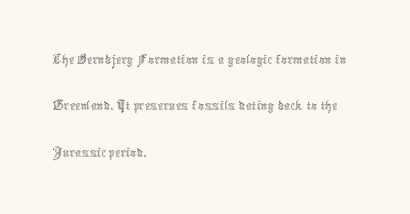
{"italic": "no", "bold": "no", "weight": "thin", "width": "condensed", "x_height": "medium", "monospaced": "no", "underline": "no", "align": "left", "line_spacing": "normal", "line_spacing_ratio": 1.5, "letter_spacing": "normal", "letter_spacing_em": 0.0, "glyph_px": 31}
